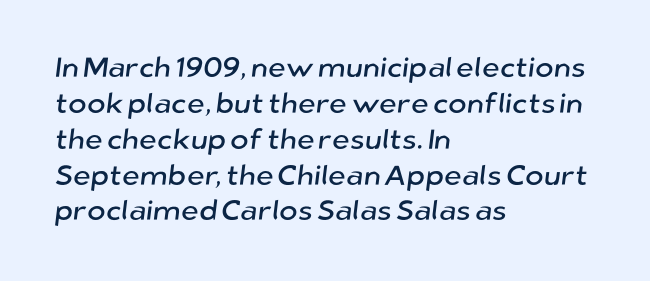
Q: Is the typeface a serif or a sans-serif typeface? A: Sans-serif.
Q: Is the text underlined? A: No.
Q: How is the paragraph aligned? A: Left-aligned.
Q: Is the spacing between letters normal or unusually wide? A: Normal.
Q: Is the spacing between lines tight, normal or loose? A: Normal.
Q: Width (condensed, normal, or wide)? A: Normal.
Q: Stroke contrast? A: Low.
Q: x-height? A: Medium.
Q: Monospaced? A: No.
